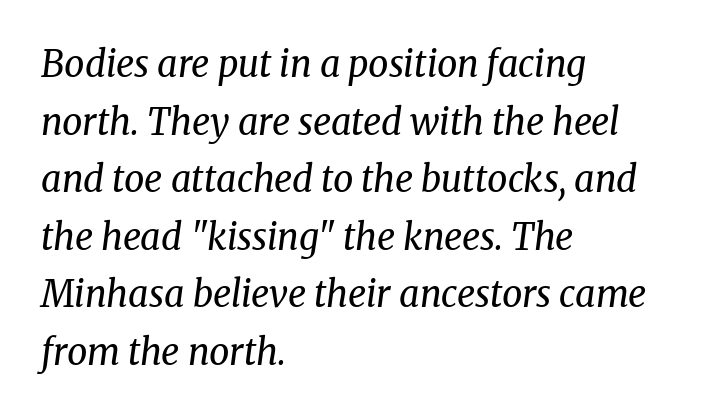
{"serif": "yes", "italic": "yes", "lean": "right", "slant_degrees": 8, "bold": "no", "weight": "regular", "width": "normal", "stroke_contrast": "medium", "x_height": "medium", "monospaced": "no", "underline": "no", "align": "left", "line_spacing": "normal", "line_spacing_ratio": 1.6, "letter_spacing": "normal", "letter_spacing_em": 0.0, "glyph_px": 36}
